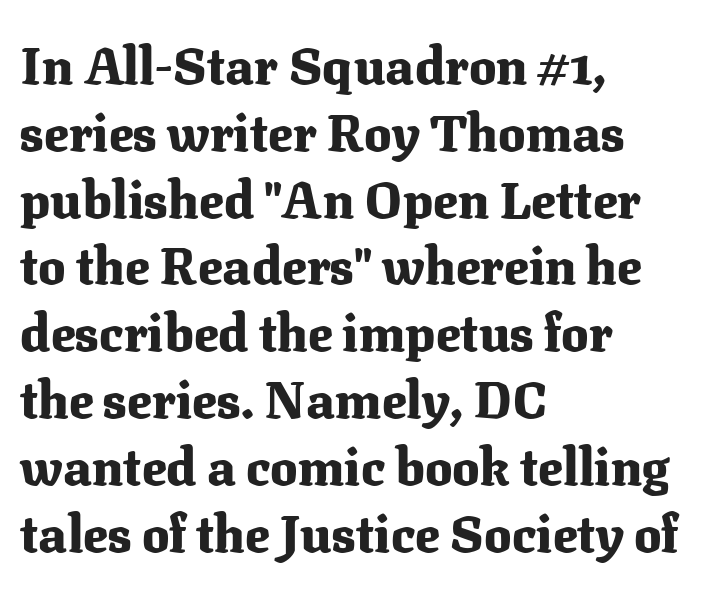
Weight check: bold — yes, fully. Lines of text with bare space underneath. Interline gaps are of average width in this sample. The letters advance in unequal steps, a hallmark of proportional type. Notice how the passage keeps a crisp vertical edge on the left only. The letters stand straight up with perfectly vertical stems.
